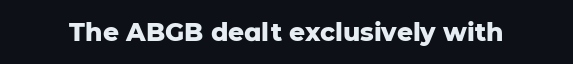
{"italic": "no", "bold": "yes", "underline": "no", "letter_spacing": "normal", "letter_spacing_em": 0.0, "glyph_px": 25}
